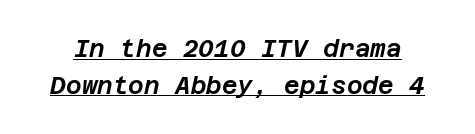
The image shows 24 px text type, italic (leaning right); set normal line spacing (1.53x), normal letter spacing, underlined.
